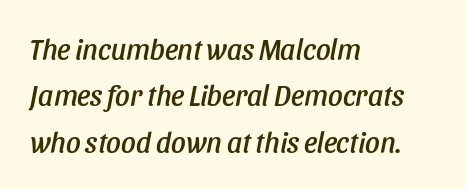
The image shows 29 px condensed type, italic (leaning right); set left-aligned, normal line spacing (1.6x), normal letter spacing, not underlined; low stroke contrast and a large x-height.
